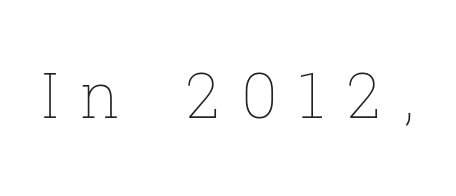
Q: Is the text bold? A: No.
Q: Is the text italic (slanted)? A: No, it is upright.
Q: Is the text underlined? A: No.
Q: Is the spacing between letters normal or unusually wide? A: Unusually wide.
Q: Width (condensed, normal, or wide)? A: Normal.
Q: Stroke contrast? A: Low.
Q: x-height? A: Medium.
Q: Monospaced? A: No.
